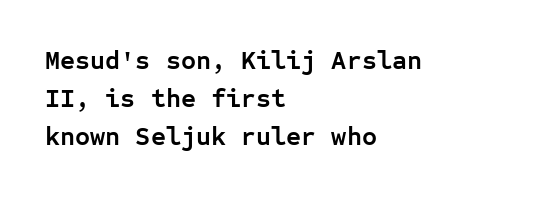
One glance says typical: line gaps are just what's usual. Students, note that the glyphs here touch the page at normal intervals. When letters stand straight like this, we call the style roman or upright. The string is rendered with underlining switched off. Casual observation: everything's shoved over to the left.
